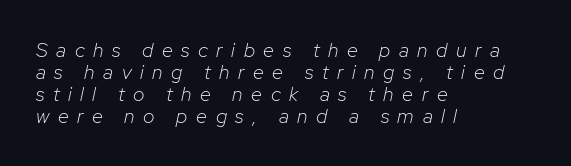
Q: Is the text bold? A: No.
Q: Is the text italic (slanted)? A: Yes, it leans right by about 12 degrees.
Q: Is the text underlined? A: No.
Q: How is the paragraph aligned? A: Left-aligned.
Q: Is the spacing between letters normal or unusually wide? A: Unusually wide.
Q: Is the spacing between lines tight, normal or loose? A: Tight.
